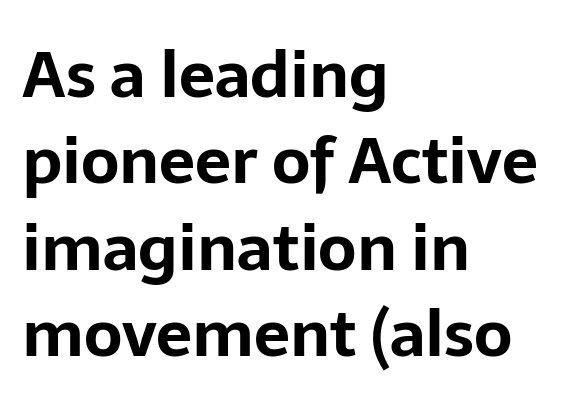
Q: Is the text bold? A: Yes.
Q: Is the text italic (slanted)? A: No, it is upright.
Q: Is the typeface a serif or a sans-serif typeface? A: Sans-serif.
Q: Is the text underlined? A: No.
Q: How is the paragraph aligned? A: Left-aligned.
Q: Is the spacing between letters normal or unusually wide? A: Normal.
Q: Is the spacing between lines tight, normal or loose? A: Normal.
Q: Width (condensed, normal, or wide)? A: Normal.
Q: Stroke contrast? A: Low.
Q: x-height? A: Medium.
Q: Monospaced? A: No.
